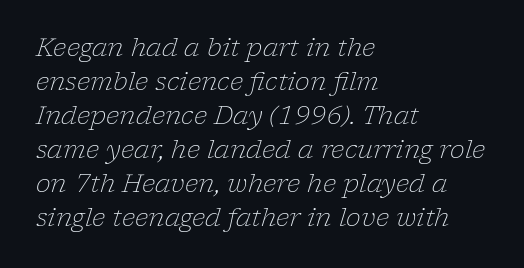
{"italic": "yes", "lean": "right", "slant_degrees": 17, "bold": "no", "underline": "no", "align": "left", "line_spacing": "normal", "line_spacing_ratio": 1.36, "letter_spacing": "normal", "letter_spacing_em": 0.0, "glyph_px": 25}
